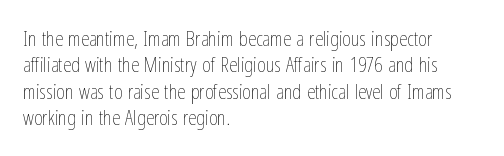
Q: Is the text bold? A: No.
Q: Is the text italic (slanted)? A: No, it is upright.
Q: Is the text underlined? A: No.
Q: How is the paragraph aligned? A: Left-aligned.
Q: Is the spacing between letters normal or unusually wide? A: Normal.
Q: Is the spacing between lines tight, normal or loose? A: Normal.
